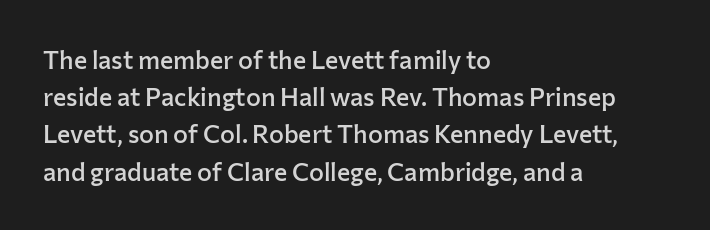
Q: Is the text bold? A: Semi-bold.
Q: Is the text italic (slanted)? A: No, it is upright.
Q: Is the text underlined? A: No.
Q: How is the paragraph aligned? A: Left-aligned.
Q: Is the spacing between letters normal or unusually wide? A: Normal.
Q: Is the spacing between lines tight, normal or loose? A: Normal.
